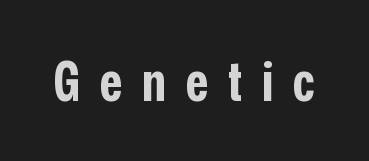
{"serif": "no", "italic": "no", "bold": "yes", "weight": "bold", "width": "condensed", "stroke_contrast": "low", "x_height": "medium", "monospaced": "no", "underline": "no", "letter_spacing": "wide", "letter_spacing_em": 0.37, "glyph_px": 54}
